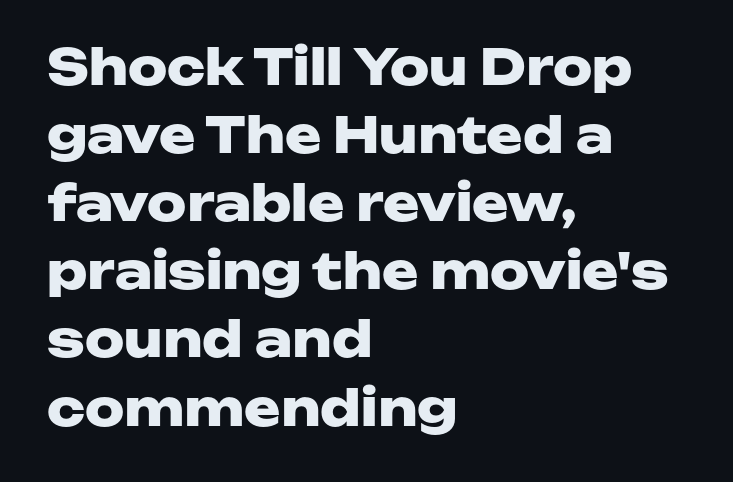
Q: Is the text bold? A: Yes.
Q: Is the text italic (slanted)? A: No, it is upright.
Q: Is the typeface a serif or a sans-serif typeface? A: Sans-serif.
Q: Is the text underlined? A: No.
Q: How is the paragraph aligned? A: Left-aligned.
Q: Is the spacing between letters normal or unusually wide? A: Normal.
Q: Is the spacing between lines tight, normal or loose? A: Normal.
Q: Width (condensed, normal, or wide)? A: Wide.
Q: Stroke contrast? A: Low.
Q: x-height? A: Medium.
Q: Monospaced? A: No.
